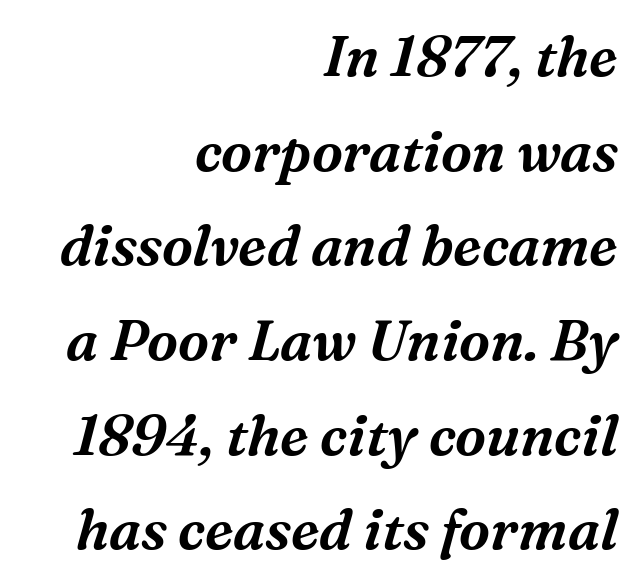
The leading is moderate, giving the passage an even texture. These lines are rendered in a variable-pitch font. Observe the serifs anchoring each vertical stroke in this sample. The lettering tilts uniformly, giving the passage an italic look. Notice how the passage keeps a crisp vertical edge on the right only. Here the glyphs are tracked normally, forming tight word shapes.
